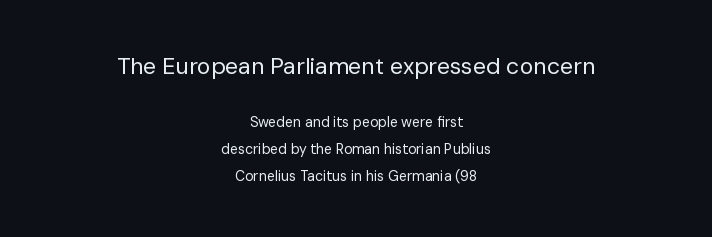
{"italic": "no", "bold": "no", "underline": "no", "align": "center", "line_spacing": "loose", "line_spacing_ratio": 1.91, "letter_spacing": "normal", "letter_spacing_em": 0.0, "larger_block": "first", "size_ratio": 1.64, "glyph_px": 23}
